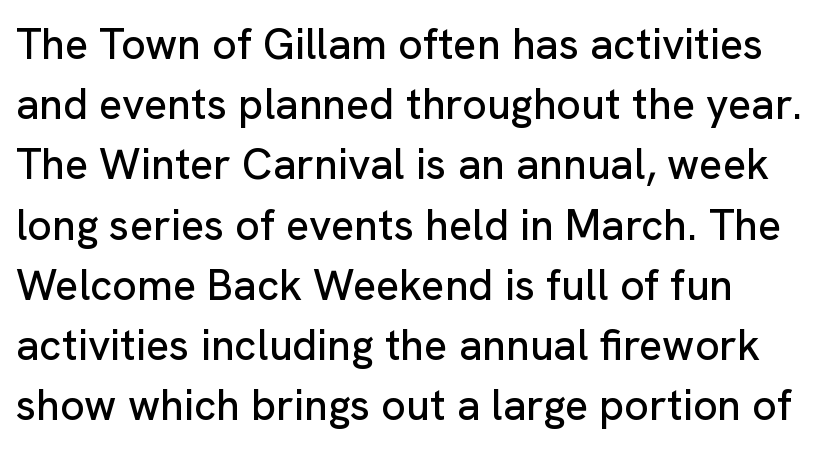
The image shows 43 px sans-serif type, upright; set left-aligned, normal line spacing (1.4x), normal letter spacing, not underlined; low stroke contrast and a medium x-height.
